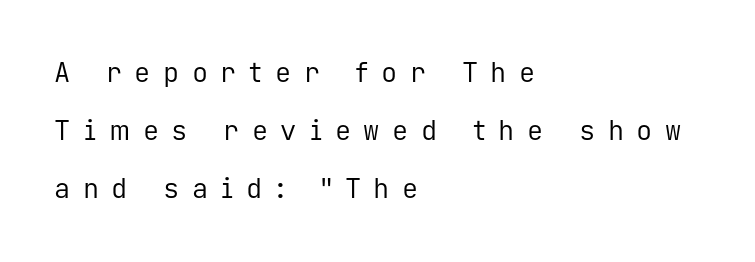
Q: Is the text bold? A: No.
Q: Is the text italic (slanted)? A: No, it is upright.
Q: Is the text underlined? A: No.
Q: How is the paragraph aligned? A: Left-aligned.
Q: Is the spacing between letters normal or unusually wide? A: Unusually wide.
Q: Is the spacing between lines tight, normal or loose? A: Loose.
